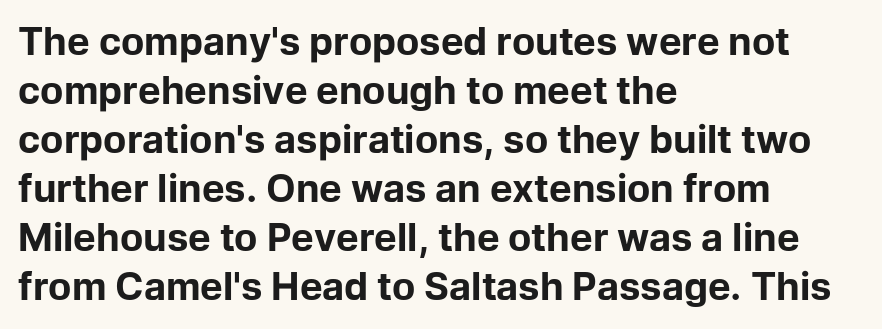
Q: Is the text bold? A: Yes.
Q: Is the text italic (slanted)? A: No, it is upright.
Q: Is the typeface a serif or a sans-serif typeface? A: Sans-serif.
Q: Is the text underlined? A: No.
Q: How is the paragraph aligned? A: Left-aligned.
Q: Is the spacing between letters normal or unusually wide? A: Normal.
Q: Is the spacing between lines tight, normal or loose? A: Normal.
Q: Width (condensed, normal, or wide)? A: Normal.
Q: Stroke contrast? A: Low.
Q: x-height? A: Medium.
Q: Monospaced? A: No.
